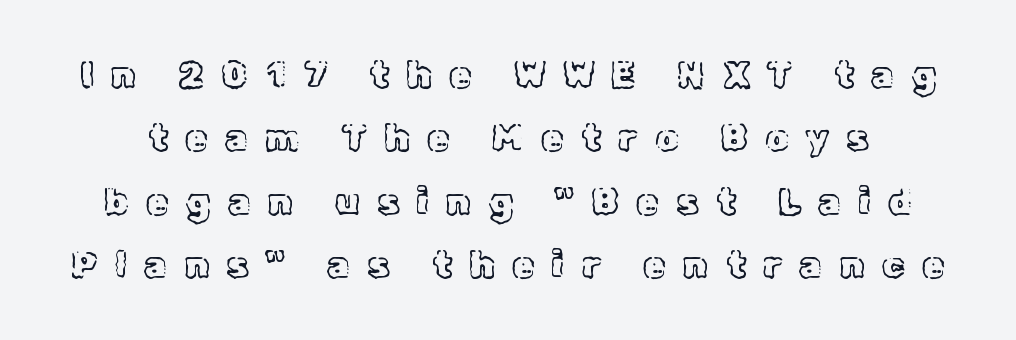
The image shows 36 px text type, upright; set line spacing 1.76x, unusually wide letter spacing (+0.5 em), not underlined; a medium x-height.
